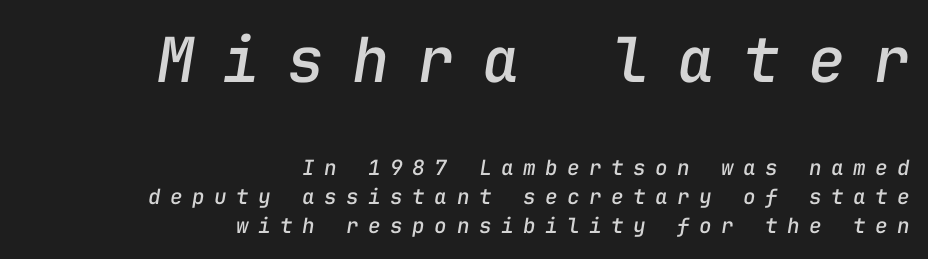
Q: Is the text italic (slanted)? A: Yes, it leans right by about 9 degrees.
Q: Is the text underlined? A: No.
Q: How is the paragraph aligned? A: Right-aligned.
Q: Is the spacing between letters normal or unusually wide? A: Unusually wide.
Q: Is the spacing between lines tight, normal or loose? A: Normal.
Q: Which block of text is set in a larger size, the first (top) or the second (bottom)? A: The first (top) one.
Q: Width (condensed, normal, or wide)? A: Normal.
Q: Stroke contrast? A: Low.
Q: x-height? A: Medium.
Q: Monospaced? A: Yes.
